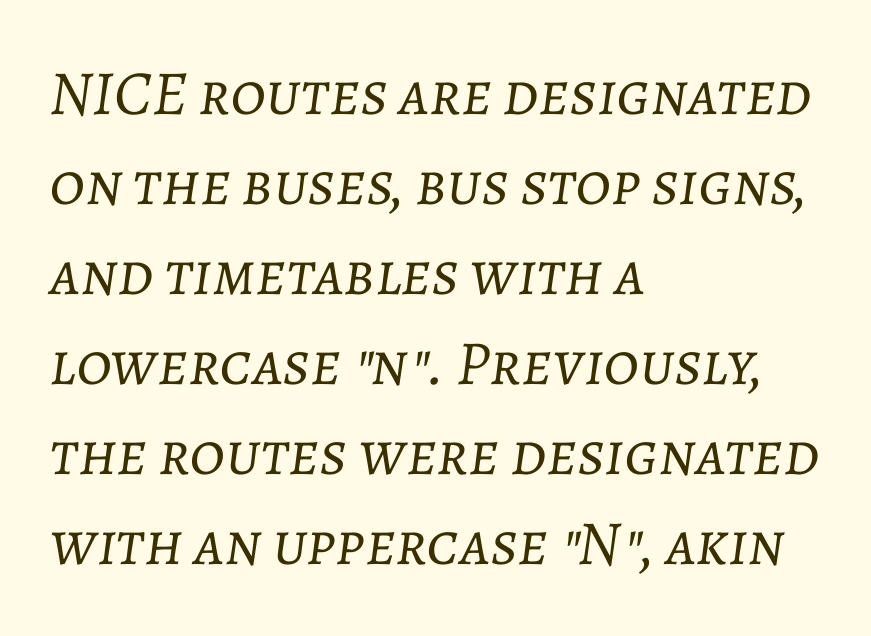
Weight: not bold — regular or lighter. A typesetter would call this proportional, since set widths differ per character. Alignment: flush left. Baseline-to-baseline distance is the conventional proportion of letter height.
